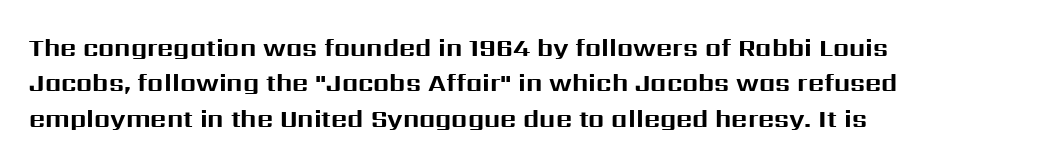
{"italic": "no", "bold": "yes", "underline": "no", "align": "left", "line_spacing": "normal", "line_spacing_ratio": 1.42, "letter_spacing": "normal", "letter_spacing_em": 0.0, "glyph_px": 25}
